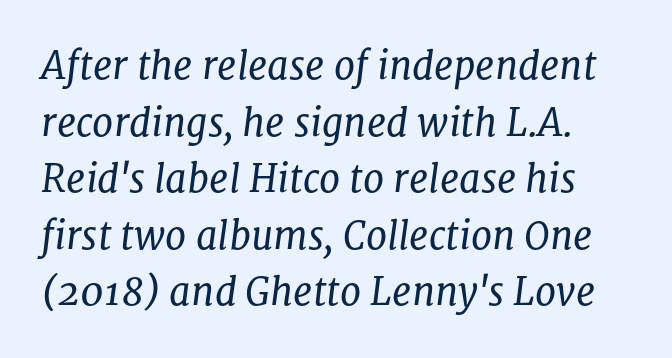
The image shows 38 px regular-weight serif type, italic (leaning right); set normal line spacing (1.49x), normal letter spacing, not underlined; low stroke contrast and a medium x-height.
